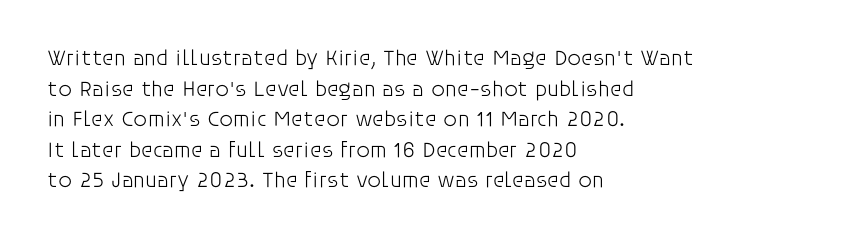
Q: Is the text bold? A: No.
Q: Is the text italic (slanted)? A: No, it is upright.
Q: Is the text underlined? A: No.
Q: How is the paragraph aligned? A: Left-aligned.
Q: Is the spacing between letters normal or unusually wide? A: Normal.
Q: Is the spacing between lines tight, normal or loose? A: Normal.
